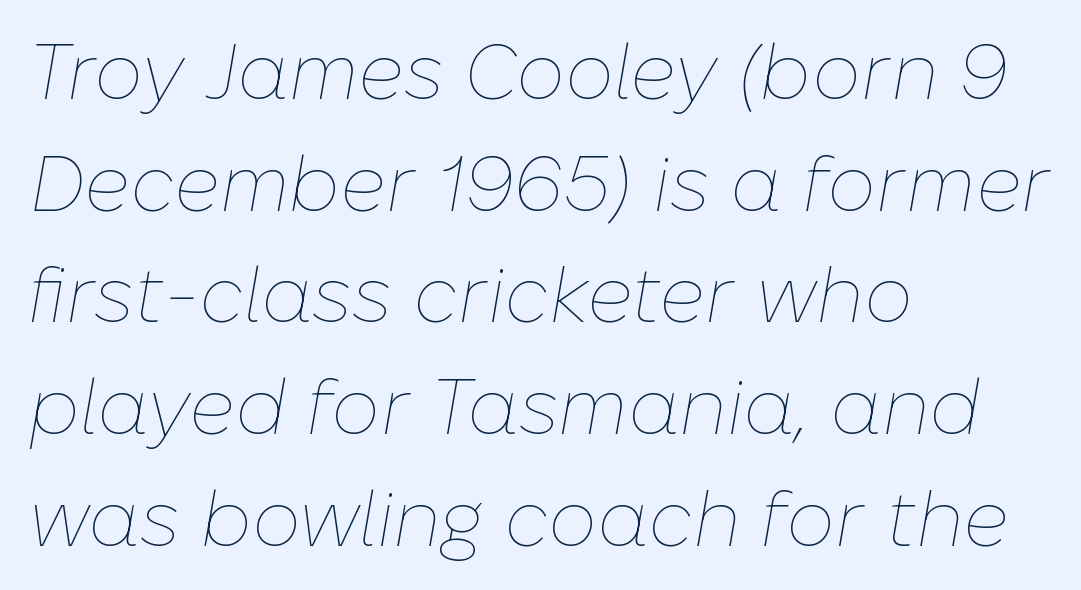
Q: Is the text bold? A: No.
Q: Is the text italic (slanted)? A: Yes, it leans right by about 10 degrees.
Q: Is the text underlined? A: No.
Q: How is the paragraph aligned? A: Left-aligned.
Q: Is the spacing between letters normal or unusually wide? A: Normal.
Q: Is the spacing between lines tight, normal or loose? A: Normal.
Q: Width (condensed, normal, or wide)? A: Normal.
Q: Stroke contrast? A: Low.
Q: x-height? A: Medium.
Q: Monospaced? A: No.
